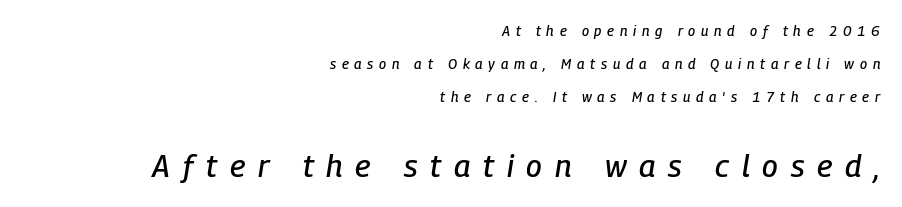
{"italic": "yes", "lean": "right", "slant_degrees": 9, "width": "condensed", "stroke_contrast": "low", "x_height": "medium", "monospaced": "no", "underline": "no", "align": "right", "line_spacing": "loose", "line_spacing_ratio": 2.37, "letter_spacing": "wide", "letter_spacing_em": 0.41, "larger_block": "second", "size_ratio": 2.21, "glyph_px": 31}
